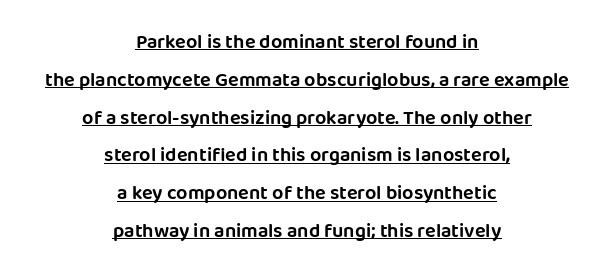
Q: Is the text italic (slanted)? A: No, it is upright.
Q: Is the text underlined? A: Yes.
Q: How is the paragraph aligned? A: Centered.
Q: Is the spacing between letters normal or unusually wide? A: Normal.
